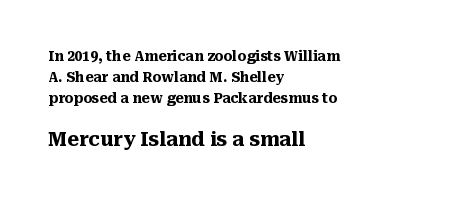
The image shows 20 px bold type, upright; set left-aligned, normal line spacing (1.49x), normal letter spacing, not underlined; the second (bottom) block is 1.43x larger.
